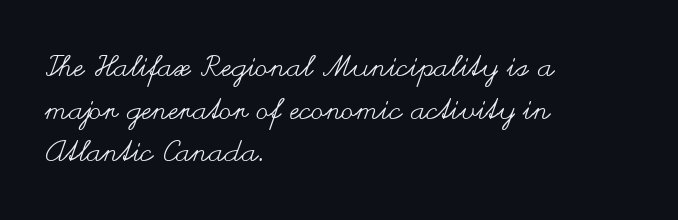
The image shows 29 px regular-weight, wide type; set left-aligned, normal line spacing (1.47x), normal letter spacing, not underlined; medium stroke contrast and a small x-height.
